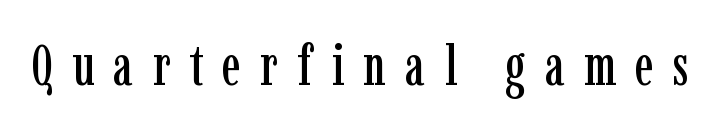
Q: Is the text italic (slanted)? A: No, it is upright.
Q: Is the typeface a serif or a sans-serif typeface? A: Serif.
Q: Is the text underlined? A: No.
Q: Is the spacing between letters normal or unusually wide? A: Unusually wide.
Q: Width (condensed, normal, or wide)? A: Condensed.
Q: Stroke contrast? A: Low.
Q: x-height? A: Medium.
Q: Monospaced? A: No.
